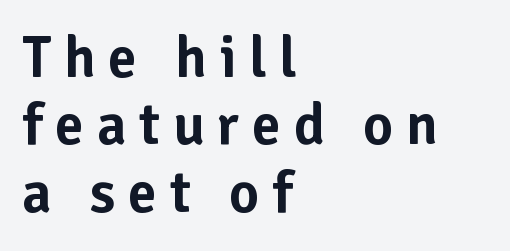
Q: Is the text italic (slanted)? A: No, it is upright.
Q: Is the typeface a serif or a sans-serif typeface? A: Sans-serif.
Q: Is the text underlined? A: No.
Q: How is the paragraph aligned? A: Left-aligned.
Q: Is the spacing between letters normal or unusually wide? A: Unusually wide.
Q: Width (condensed, normal, or wide)? A: Normal.
Q: Stroke contrast? A: Low.
Q: x-height? A: Medium.
Q: Monospaced? A: No.
